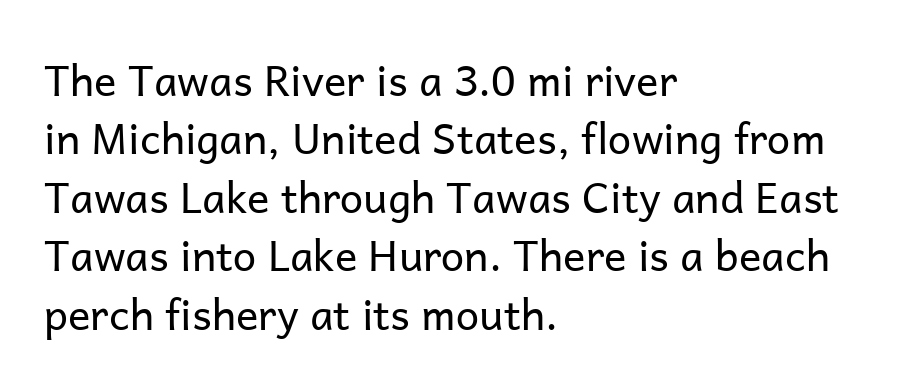
{"serif": "no", "italic": "no", "bold": "no", "weight": "regular", "width": "normal", "stroke_contrast": "low", "x_height": "medium", "monospaced": "no", "underline": "no", "align": "left", "line_spacing": "normal", "line_spacing_ratio": 1.39, "letter_spacing": "normal", "letter_spacing_em": 0.0, "glyph_px": 42}
